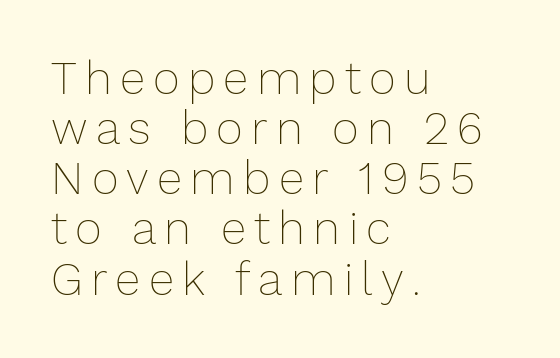
The rendering uses a small line-height, squeezing the rows. If you drew a line through each stem, it would be perfectly vertical. This sample has the flowing, uneven cadence of proportional lettering. Check under the words: just untouched page.
